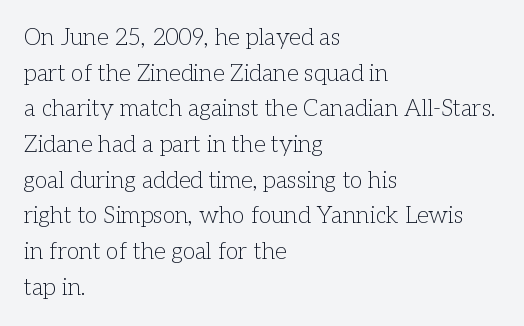
Baseline-to-baseline distance is the conventional proportion of letter height. The passage is arranged the way most books set body copy — flush left. The glyphs are unaccompanied by any horizontal stroke below them. The gaps between neighbouring characters are ordinary and unremarkable.
